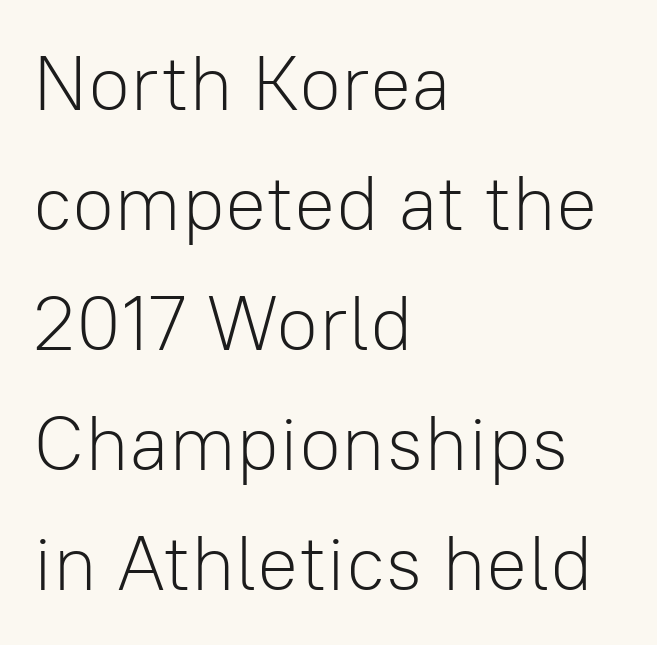
{"serif": "no", "italic": "no", "bold": "no", "weight": "light", "width": "normal", "stroke_contrast": "low", "x_height": "medium", "monospaced": "no", "underline": "no", "align": "left", "line_spacing": "normal", "line_spacing_ratio": 1.56, "letter_spacing": "normal", "letter_spacing_em": 0.0, "glyph_px": 77}
